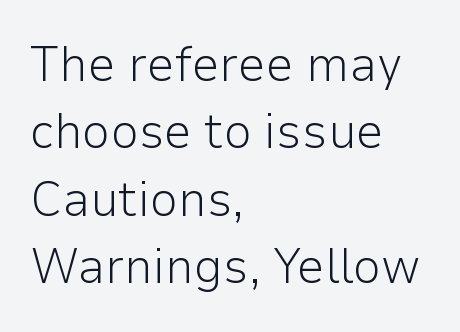
Summary of weight: not heavy and not bold. Grotesque or geometric, the face here clearly has no serifs. Rendered with straight, roman letterforms. The typesetter chose a ragged-right arrangement here. Inter-character spacing is left at the font's built-in metrics. This sample has the flowing, uneven cadence of proportional lettering.
